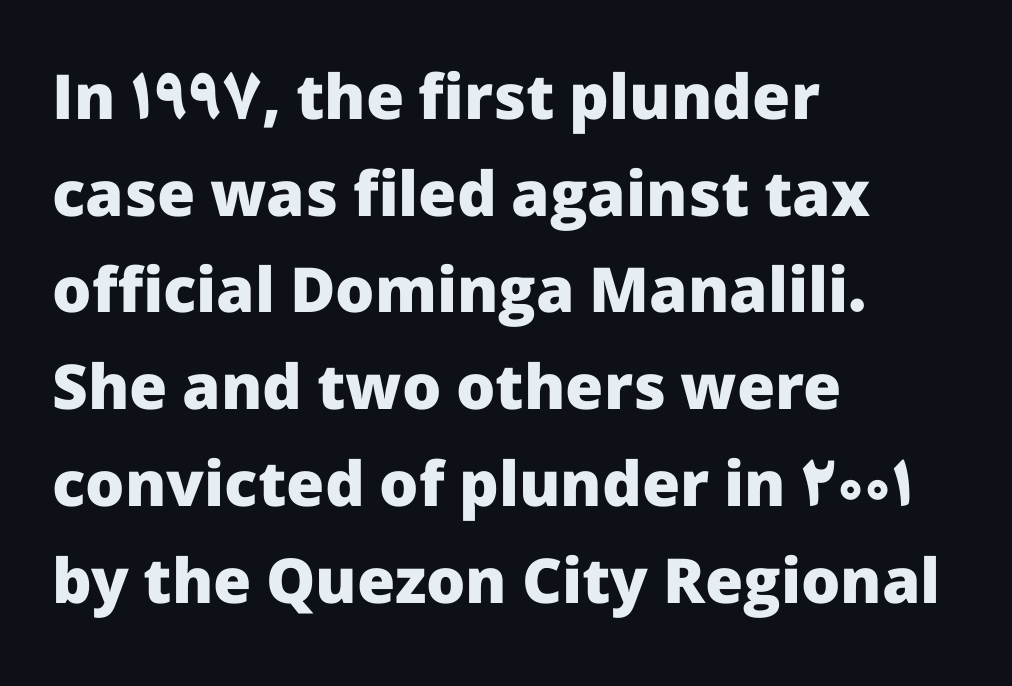
Q: Is the text bold? A: Yes.
Q: Is the text italic (slanted)? A: No, it is upright.
Q: Is the typeface a serif or a sans-serif typeface? A: Sans-serif.
Q: Is the text underlined? A: No.
Q: How is the paragraph aligned? A: Left-aligned.
Q: Is the spacing between letters normal or unusually wide? A: Normal.
Q: Is the spacing between lines tight, normal or loose? A: Normal.
Q: Width (condensed, normal, or wide)? A: Normal.
Q: Stroke contrast? A: Low.
Q: x-height? A: Medium.
Q: Monospaced? A: No.
